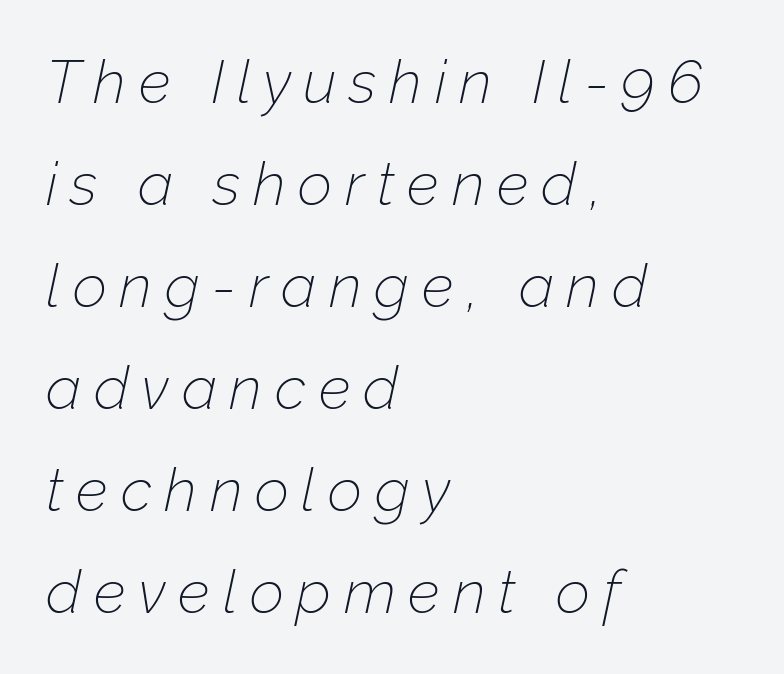
Q: Is the text bold? A: No.
Q: Is the text italic (slanted)? A: Yes, it leans right by about 12 degrees.
Q: Is the text underlined? A: No.
Q: How is the paragraph aligned? A: Left-aligned.
Q: Is the spacing between letters normal or unusually wide? A: Unusually wide.
Q: Is the spacing between lines tight, normal or loose? A: Normal.
Q: Width (condensed, normal, or wide)? A: Normal.
Q: Stroke contrast? A: Low.
Q: x-height? A: Medium.
Q: Monospaced? A: No.
